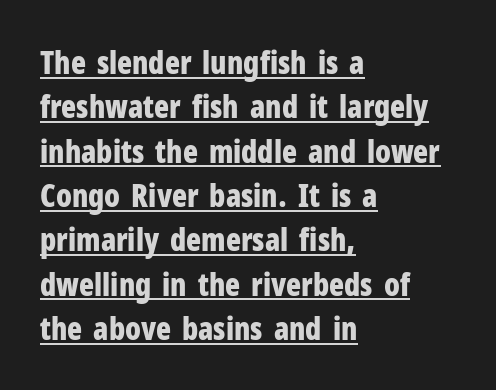
{"serif": "no", "italic": "no", "bold": "yes", "weight": "bold", "width": "condensed", "stroke_contrast": "low", "x_height": "medium", "monospaced": "no", "underline": "yes", "align": "left", "line_spacing": "normal", "line_spacing_ratio": 1.43, "letter_spacing": "normal", "letter_spacing_em": 0.0, "glyph_px": 31}
